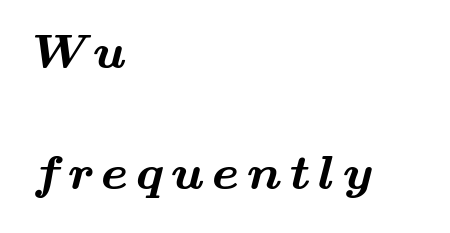
The image shows 49 px bold, wide serif type; set left-aligned, loose line spacing (2.47x), not underlined; medium stroke contrast and a small x-height.
